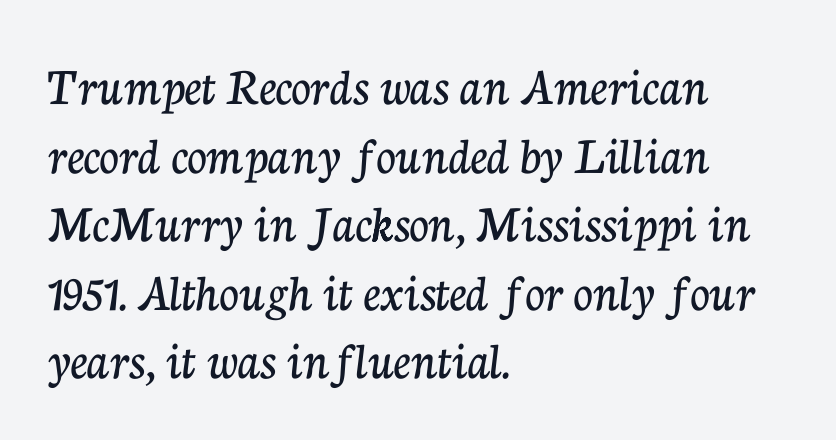
{"serif": "yes", "width": "normal", "stroke_contrast": "low", "x_height": "medium", "monospaced": "no", "underline": "no", "align": "left", "line_spacing": "normal", "line_spacing_ratio": 1.27, "letter_spacing": "normal", "letter_spacing_em": 0.0, "glyph_px": 54}
